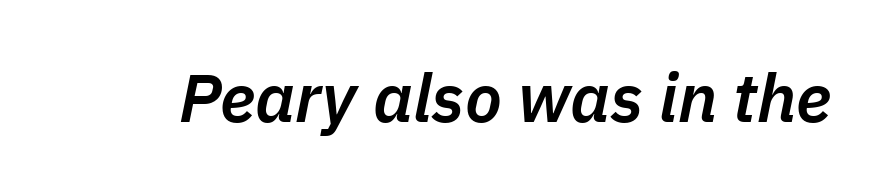
Firm but not heavy-handed strokes: this text is semibold. Glance below the letters and you will spot only blank space. The letters advance in unequal steps, a hallmark of proportional type. Yep, that's italic — everything's leaning.
